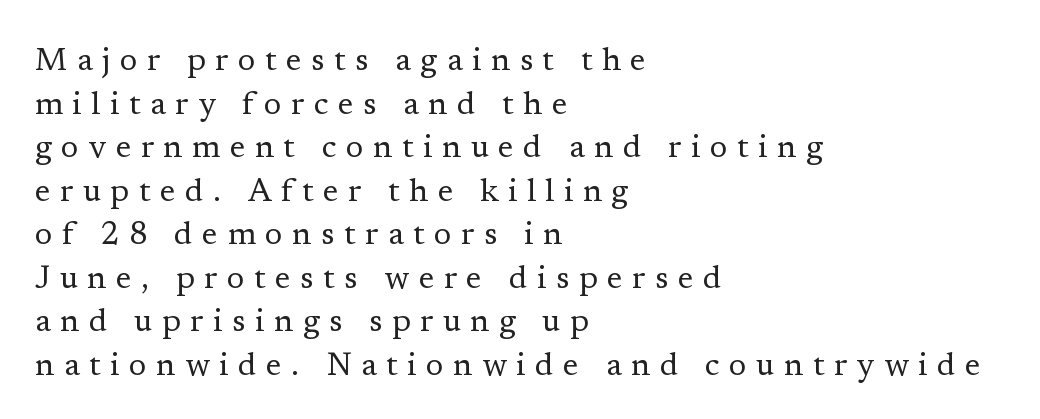
{"serif": "yes", "italic": "no", "bold": "no", "weight": "regular", "width": "normal", "stroke_contrast": "low", "x_height": "medium", "monospaced": "no", "underline": "no", "align": "left", "line_spacing": "normal", "line_spacing_ratio": 1.36, "letter_spacing": "wide", "letter_spacing_em": 0.3, "glyph_px": 32}
